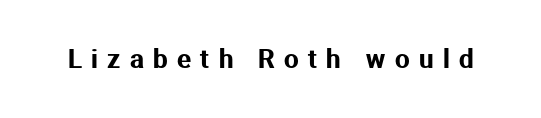
Q: Is the text italic (slanted)? A: No, it is upright.
Q: Is the text underlined? A: No.
Q: Is the spacing between letters normal or unusually wide? A: Unusually wide.
